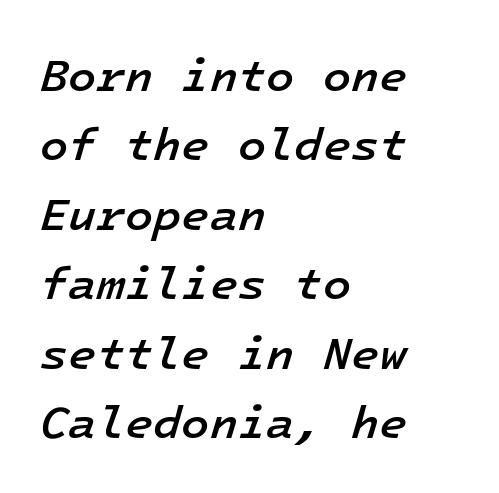
The paragraph has a hard left edge and a soft right edge. The passage shown is typed in a monospace face where columns stay perfectly aligned. Tall strokes in this sample are angled rather than plumb. Nobody touched the tracking dial on this one. Moderately thickened strokes mark this as semibold type.
